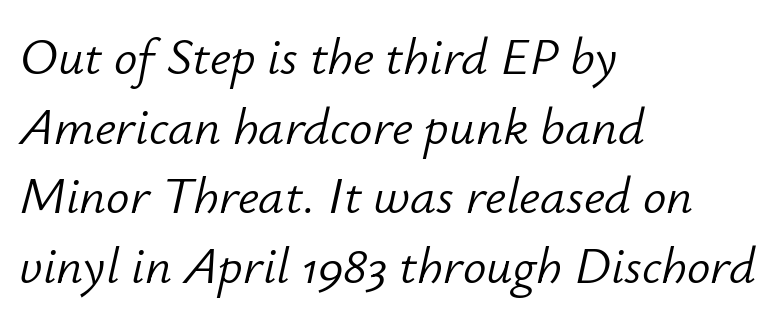
{"italic": "yes", "lean": "right", "slant_degrees": 12, "bold": "no", "weight": "light", "width": "normal", "stroke_contrast": "low", "x_height": "small", "monospaced": "no", "underline": "no", "align": "left", "line_spacing": "normal", "line_spacing_ratio": 1.34, "letter_spacing": "normal", "letter_spacing_em": 0.0, "glyph_px": 52}
